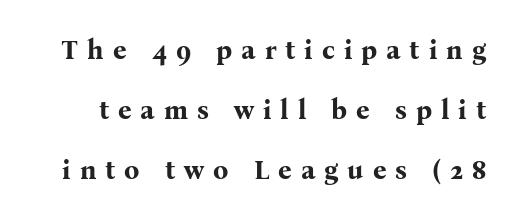
{"italic": "no", "bold": "yes", "underline": "no", "line_spacing": "loose", "line_spacing_ratio": 2.23, "letter_spacing": "wide", "letter_spacing_em": 0.33, "glyph_px": 27}
